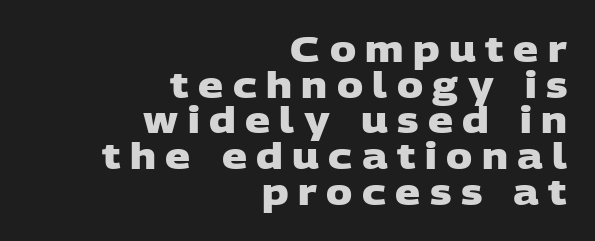
Q: Is the text bold? A: Yes.
Q: Is the typeface a serif or a sans-serif typeface? A: Sans-serif.
Q: Is the text underlined? A: No.
Q: How is the paragraph aligned? A: Right-aligned.
Q: Is the spacing between letters normal or unusually wide? A: Unusually wide.
Q: Is the spacing between lines tight, normal or loose? A: Tight.
Q: Width (condensed, normal, or wide)? A: Wide.
Q: Stroke contrast? A: Low.
Q: x-height? A: Large.
Q: Monospaced? A: No.
